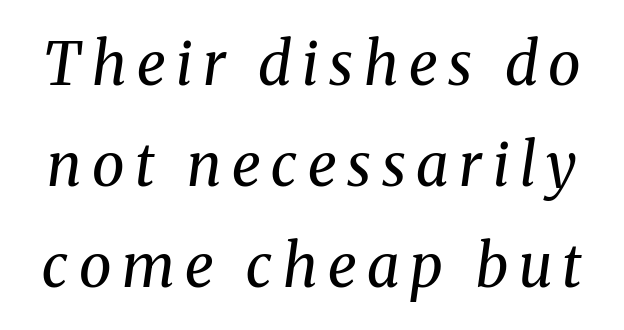
The image shows 59 px regular-weight serif type, italic (leaning right); set line spacing 1.71x, not underlined; medium stroke contrast and a medium x-height.
